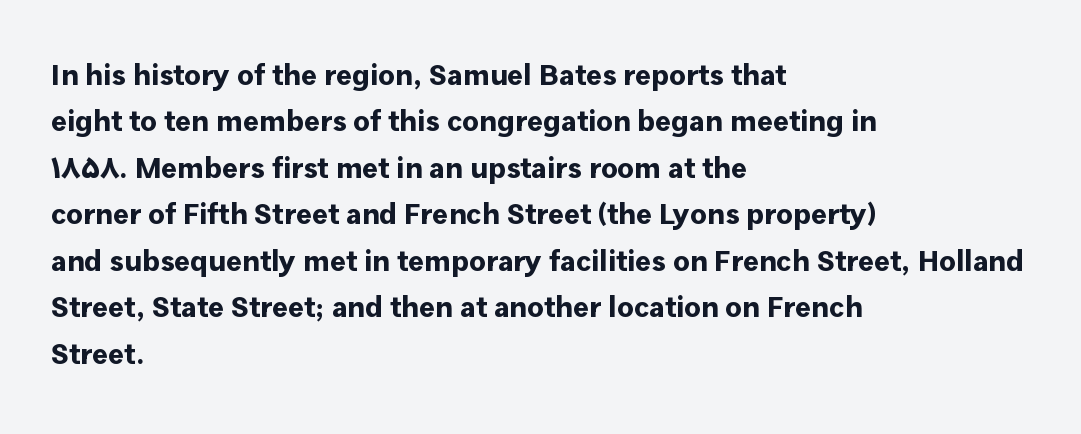
Underline: absent. Heavy, bold letterforms. The text was rendered using a sans face with plain stroke endings. The gaps between neighbouring characters are ordinary and unremarkable. The face used here is proportionally spaced, like ordinary book or web type. Ascenders rise straight up at ninety degrees.
